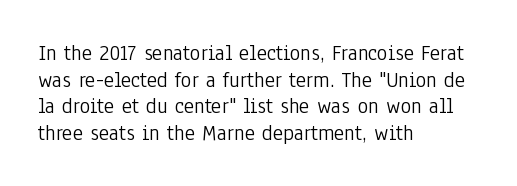
Q: Is the text bold? A: No.
Q: Is the text italic (slanted)? A: No, it is upright.
Q: Is the text underlined? A: No.
Q: How is the paragraph aligned? A: Left-aligned.
Q: Is the spacing between letters normal or unusually wide? A: Normal.
